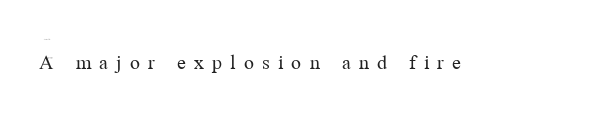
{"italic": "no", "bold": "no", "underline": "no", "letter_spacing": "wide", "letter_spacing_em": 0.37, "glyph_px": 22}
